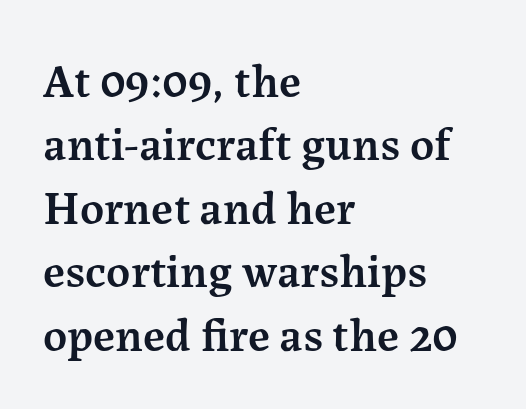
Q: Is the text bold? A: Semi-bold.
Q: Is the text italic (slanted)? A: No, it is upright.
Q: Is the typeface a serif or a sans-serif typeface? A: Serif.
Q: Is the text underlined? A: No.
Q: How is the paragraph aligned? A: Left-aligned.
Q: Is the spacing between letters normal or unusually wide? A: Normal.
Q: Is the spacing between lines tight, normal or loose? A: Normal.
Q: Width (condensed, normal, or wide)? A: Normal.
Q: Stroke contrast? A: Medium.
Q: x-height? A: Medium.
Q: Monospaced? A: No.
